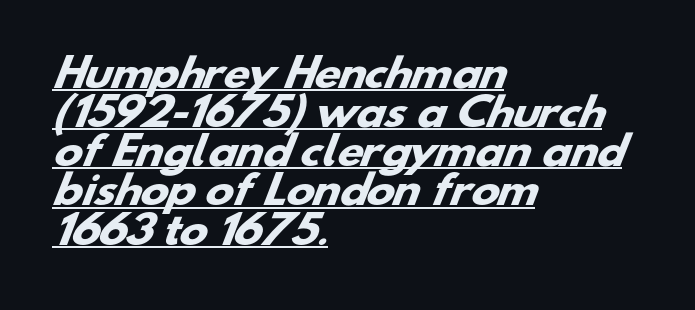
Quick note: interline space is minimal. This rendering features underlined lettering. The letters sit at their default tracking, neither squeezed nor spread. Serif or sans? Sans — the stroke terminals are bare. The passage is arranged the way most books set body copy — flush left.
